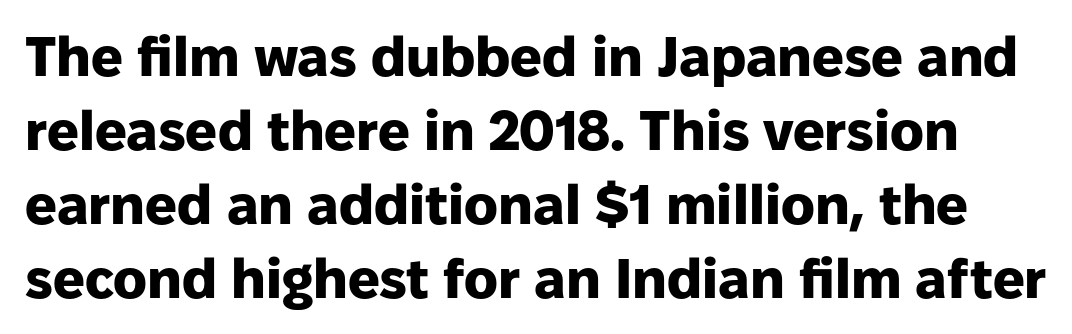
{"serif": "no", "italic": "no", "bold": "yes", "weight": "heavy", "width": "normal", "stroke_contrast": "low", "x_height": "medium", "monospaced": "no", "underline": "no", "line_spacing": "normal", "line_spacing_ratio": 1.32, "letter_spacing": "normal", "letter_spacing_em": 0.0, "glyph_px": 56}
